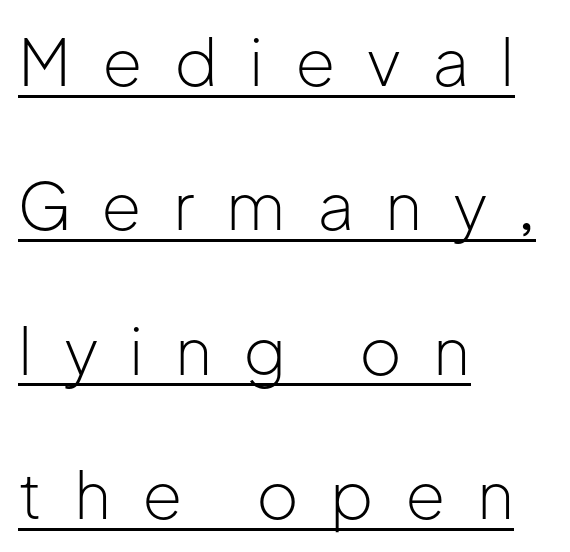
{"serif": "no", "italic": "no", "bold": "no", "weight": "light", "width": "normal", "stroke_contrast": "low", "x_height": "medium", "monospaced": "no", "underline": "yes", "align": "left", "line_spacing": "loose", "line_spacing_ratio": 2.22, "letter_spacing": "wide", "letter_spacing_em": 0.48, "glyph_px": 65}
